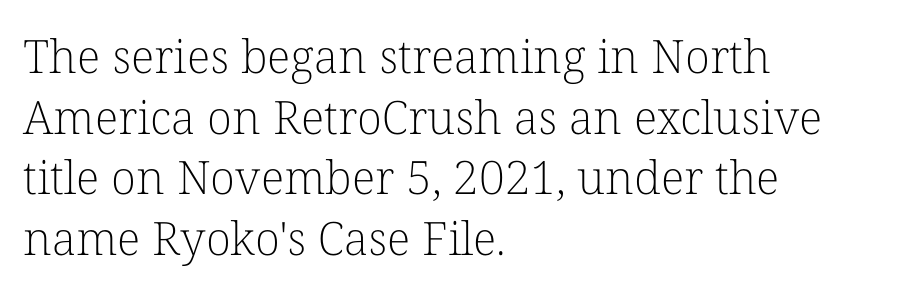
Bare-footed words on every line. You could call the tracking neutral — neither tight nor loose. Notice how the passage keeps a crisp vertical edge on the left only. These lines were composed using upright roman letters. Are there feet on the stems? There are — it's a serif.
